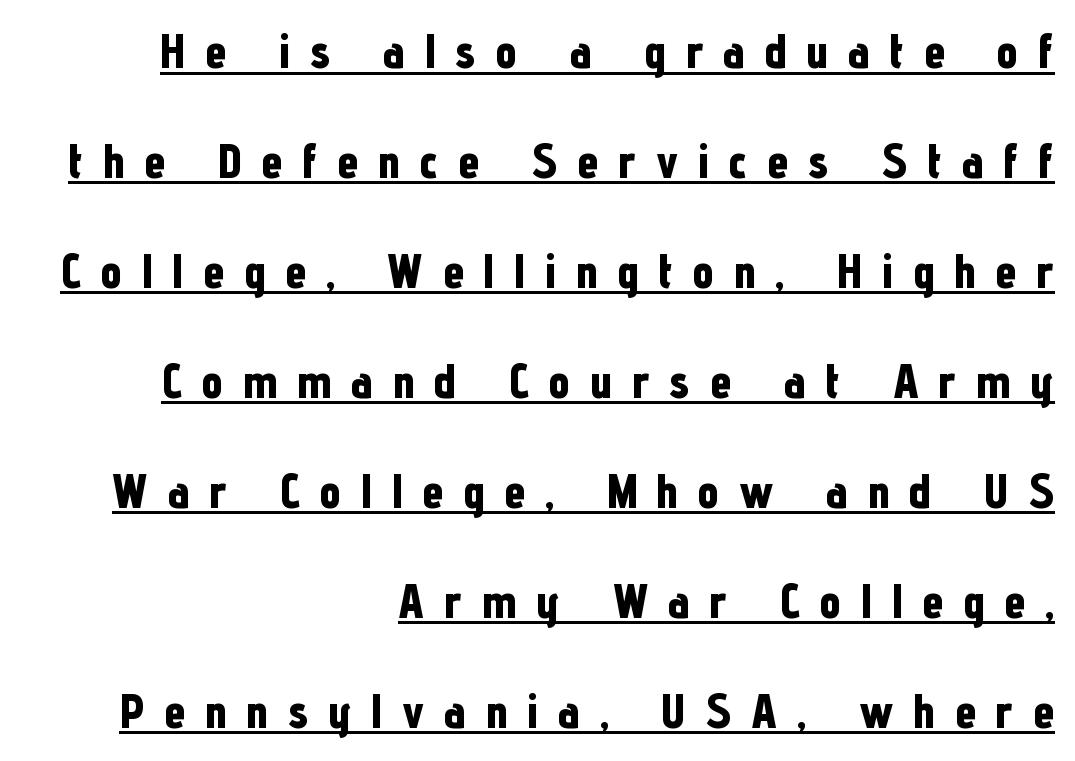
Q: Is the text bold? A: Yes.
Q: Is the text italic (slanted)? A: No, it is upright.
Q: Is the typeface a serif or a sans-serif typeface? A: Sans-serif.
Q: Is the text underlined? A: Yes.
Q: How is the paragraph aligned? A: Right-aligned.
Q: Is the spacing between letters normal or unusually wide? A: Unusually wide.
Q: Is the spacing between lines tight, normal or loose? A: Loose.
Q: Width (condensed, normal, or wide)? A: Condensed.
Q: Stroke contrast? A: Low.
Q: x-height? A: Medium.
Q: Monospaced? A: No.
